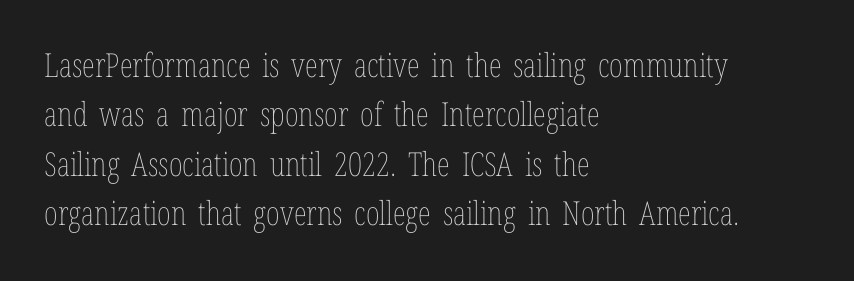
{"italic": "no", "bold": "no", "weight": "thin", "width": "condensed", "stroke_contrast": "low", "x_height": "medium", "monospaced": "no", "underline": "no", "align": "left", "line_spacing": "normal", "line_spacing_ratio": 1.5, "letter_spacing": "normal", "letter_spacing_em": 0.0, "glyph_px": 33}
